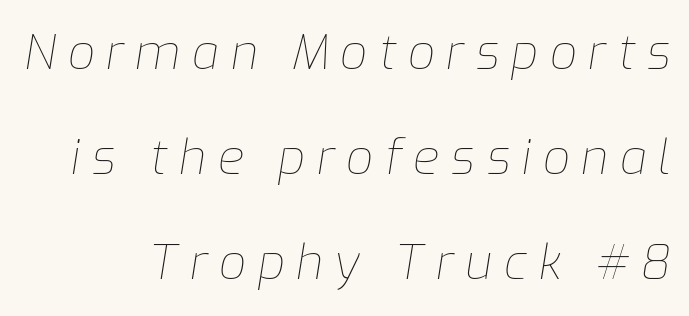
{"italic": "yes", "lean": "right", "slant_degrees": 9, "bold": "no", "weight": "thin", "width": "normal", "stroke_contrast": "low", "x_height": "medium", "monospaced": "no", "underline": "no", "line_spacing": "loose", "line_spacing_ratio": 2.19, "letter_spacing": "wide", "letter_spacing_em": 0.24, "glyph_px": 48}
